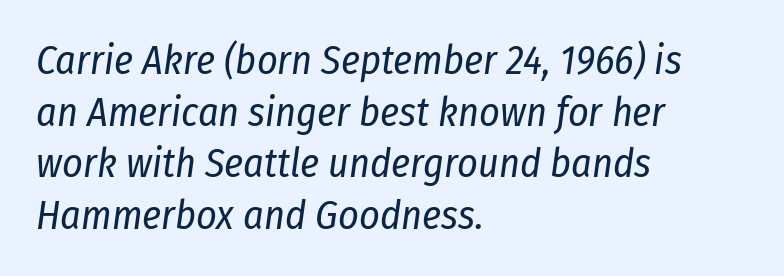
The image shows 40 px regular-weight, condensed type, italic (leaning right); set left-aligned, normal line spacing (1.29x), normal letter spacing, not underlined; low stroke contrast and a medium x-height.
